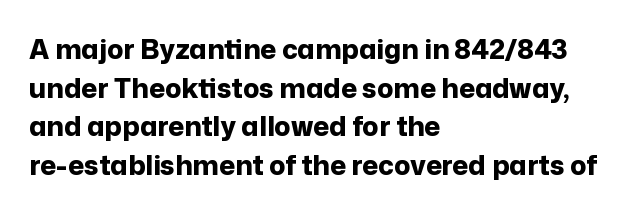
The glyphs are unaccompanied by any horizontal stroke below them. Alignment: flush left. Its strokes are broad and dark, the hallmark of bold type. Designer's note — italics off, roman on.
